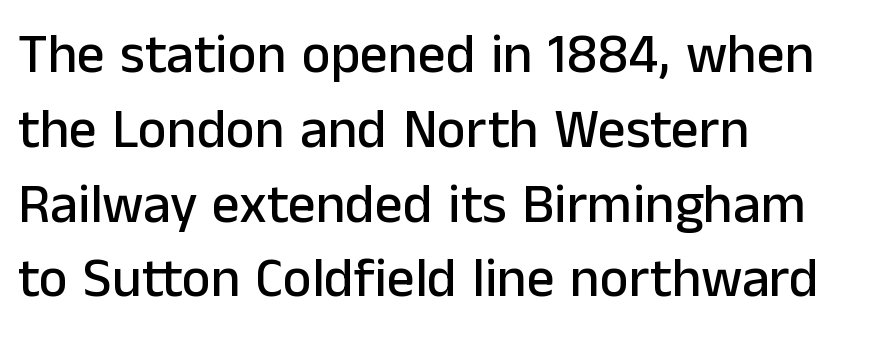
This block has exactly the height ordinary leading produces. Note: no serifs on the glyphs. All the whitespace from short lines collects on the right. Compared with typical body copy, the letter spacing here is the same. Is there any slant? The stems are plumb. Is this a fixed-width face? No — the glyphs have proportional, varying widths.
